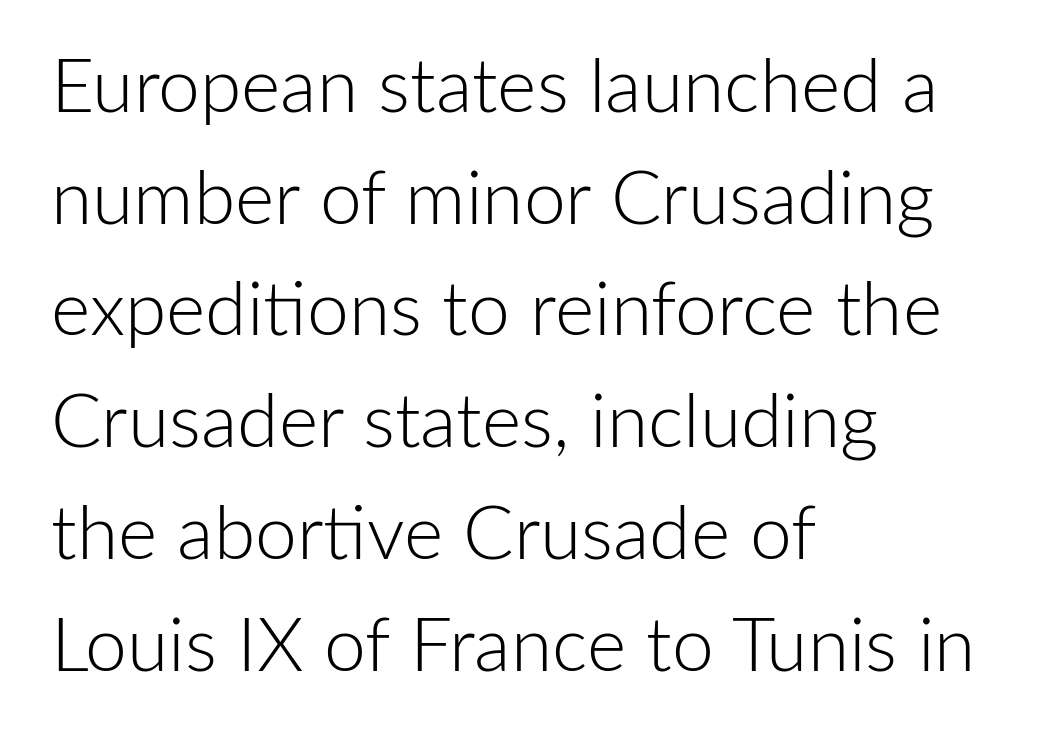
Q: Is the text bold? A: No.
Q: Is the text italic (slanted)? A: No, it is upright.
Q: Is the typeface a serif or a sans-serif typeface? A: Sans-serif.
Q: Is the text underlined? A: No.
Q: How is the paragraph aligned? A: Left-aligned.
Q: Is the spacing between letters normal or unusually wide? A: Normal.
Q: Is the spacing between lines tight, normal or loose? A: Normal.
Q: Width (condensed, normal, or wide)? A: Normal.
Q: Stroke contrast? A: Low.
Q: x-height? A: Medium.
Q: Monospaced? A: No.
